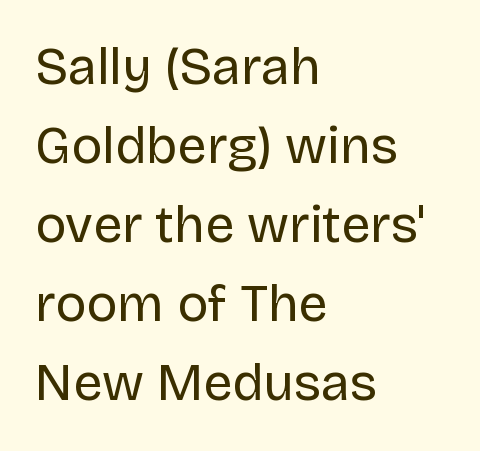
Q: Is the text bold? A: No.
Q: Is the text italic (slanted)? A: No, it is upright.
Q: Is the typeface a serif or a sans-serif typeface? A: Sans-serif.
Q: Is the text underlined? A: No.
Q: How is the paragraph aligned? A: Left-aligned.
Q: Is the spacing between letters normal or unusually wide? A: Normal.
Q: Is the spacing between lines tight, normal or loose? A: Normal.
Q: Width (condensed, normal, or wide)? A: Normal.
Q: Stroke contrast? A: Low.
Q: x-height? A: Large.
Q: Monospaced? A: No.
